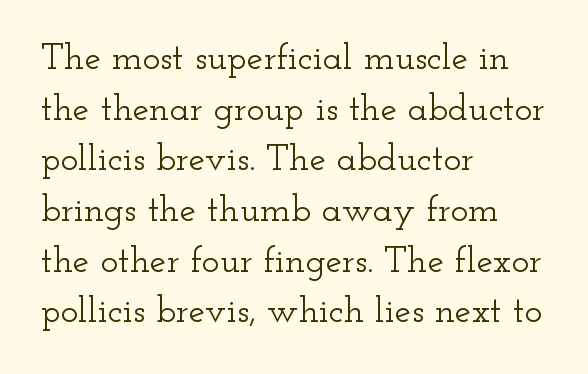
The image shows 37 px wide serif type, upright; set left-aligned, normal line spacing (1.37x), normal letter spacing, not underlined; low stroke contrast and a small x-height.
